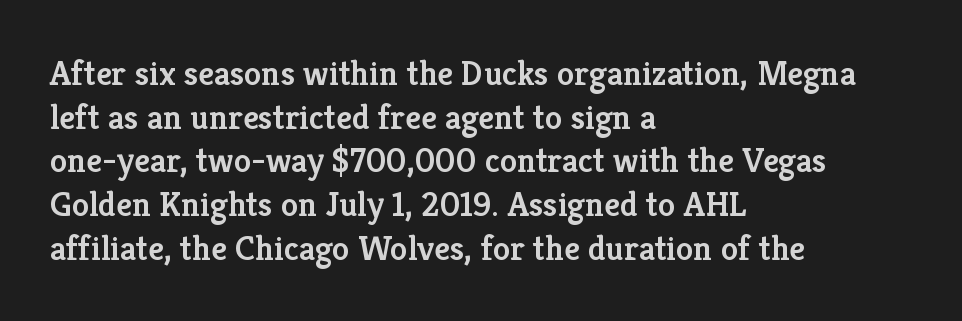
A typesetter would label this face a serif. These lines were composed using upright roman letters. The area under the type is left untouched. Words appear dense and cohesive because spacing is normal.
